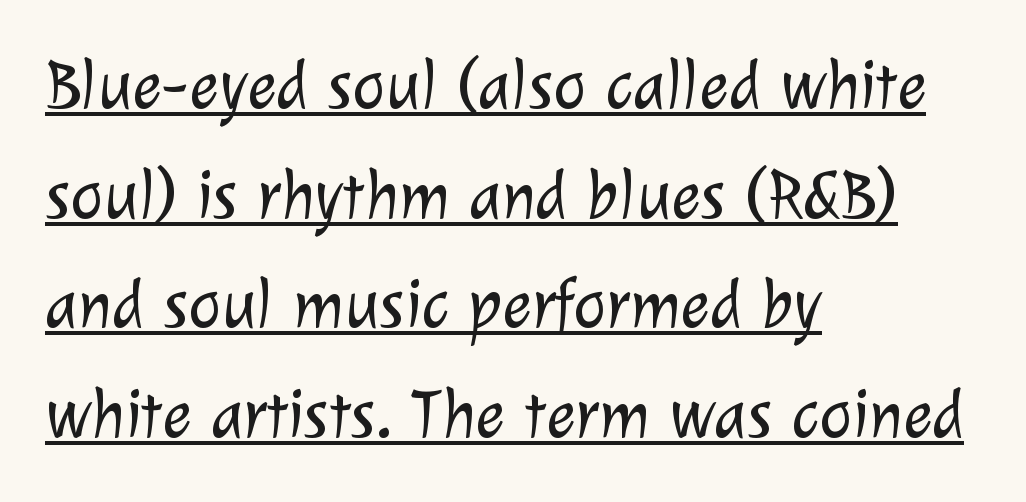
Q: Is the text bold? A: No.
Q: Is the typeface a serif or a sans-serif typeface? A: Sans-serif.
Q: Is the text underlined? A: Yes.
Q: How is the paragraph aligned? A: Left-aligned.
Q: Is the spacing between letters normal or unusually wide? A: Normal.
Q: Is the spacing between lines tight, normal or loose? A: Normal.
Q: Width (condensed, normal, or wide)? A: Normal.
Q: Stroke contrast? A: Low.
Q: x-height? A: Medium.
Q: Monospaced? A: No.
